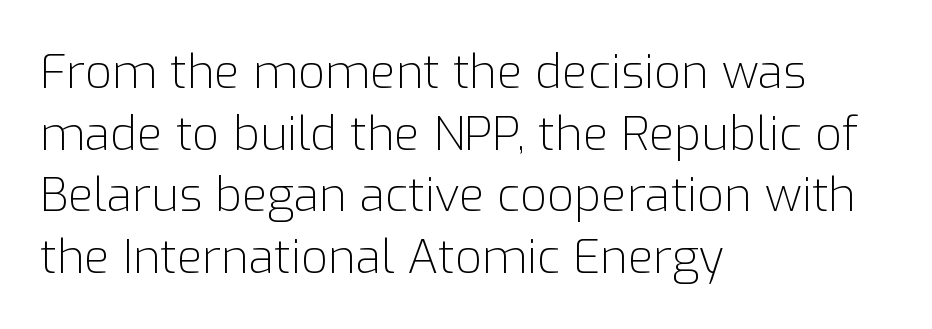
Inter-character spacing is left at the font's built-in metrics. Typographically, this falls in the sans-serif category. Tall strokes in this sample are plumb rather than angled. The rendering anchors every line to the left-hand side. Proportional: the letters do not fall into vertical columns. Weight: not bold — regular or lighter.
